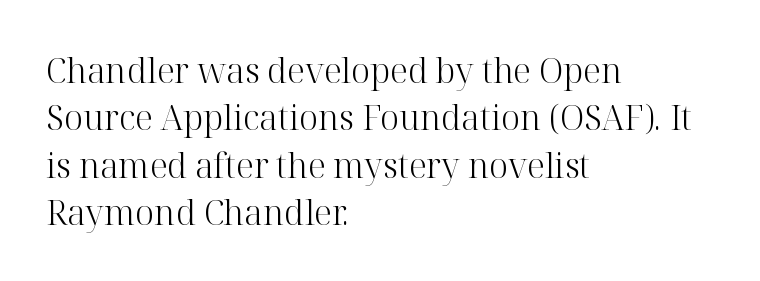
{"serif": "yes", "italic": "no", "bold": "no", "weight": "light", "width": "normal", "stroke_contrast": "high", "x_height": "medium", "monospaced": "no", "underline": "no", "align": "left", "line_spacing": "normal", "line_spacing_ratio": 1.39, "letter_spacing": "normal", "letter_spacing_em": 0.0, "glyph_px": 34}
